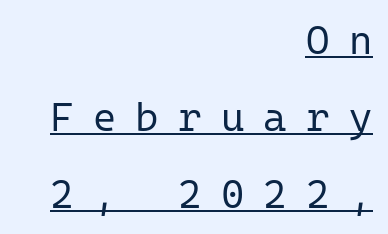
Q: Is the text bold? A: No.
Q: Is the text italic (slanted)? A: No, it is upright.
Q: Is the typeface a serif or a sans-serif typeface? A: Sans-serif.
Q: Is the text underlined? A: Yes.
Q: How is the paragraph aligned? A: Right-aligned.
Q: Is the spacing between letters normal or unusually wide? A: Unusually wide.
Q: Is the spacing between lines tight, normal or loose? A: Loose.
Q: Width (condensed, normal, or wide)? A: Normal.
Q: Stroke contrast? A: Low.
Q: x-height? A: Medium.
Q: Monospaced? A: Yes.
